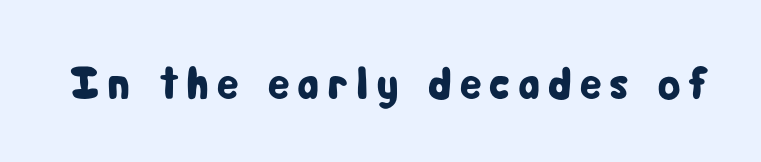
The image shows 46 px condensed sans-serif type, upright; set not underlined; low stroke contrast and a medium x-height.
